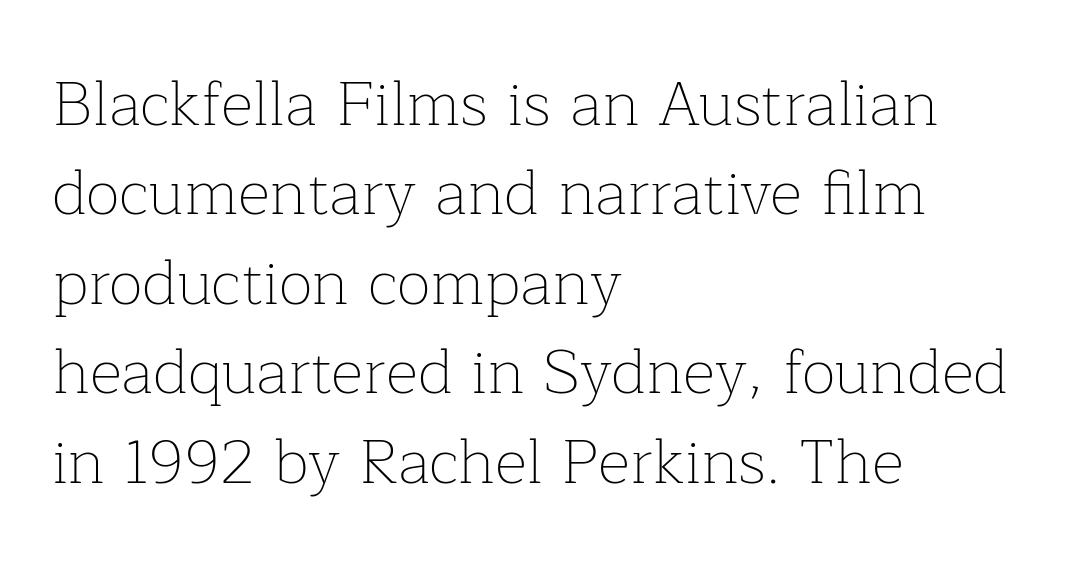
Q: Is the text bold? A: No.
Q: Is the text italic (slanted)? A: No, it is upright.
Q: Is the typeface a serif or a sans-serif typeface? A: Serif.
Q: Is the text underlined? A: No.
Q: How is the paragraph aligned? A: Left-aligned.
Q: Is the spacing between letters normal or unusually wide? A: Normal.
Q: Is the spacing between lines tight, normal or loose? A: Normal.
Q: Width (condensed, normal, or wide)? A: Normal.
Q: Stroke contrast? A: Low.
Q: x-height? A: Medium.
Q: Monospaced? A: No.
